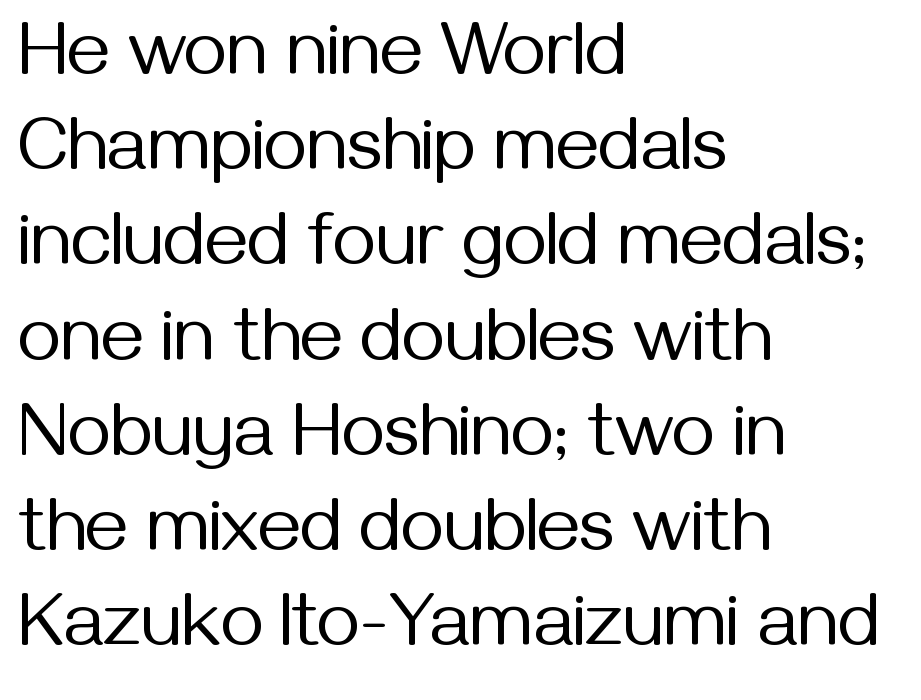
Q: Is the text bold? A: No.
Q: Is the text italic (slanted)? A: No, it is upright.
Q: Is the typeface a serif or a sans-serif typeface? A: Sans-serif.
Q: Is the text underlined? A: No.
Q: How is the paragraph aligned? A: Left-aligned.
Q: Is the spacing between letters normal or unusually wide? A: Normal.
Q: Is the spacing between lines tight, normal or loose? A: Normal.
Q: Width (condensed, normal, or wide)? A: Normal.
Q: Stroke contrast? A: Medium.
Q: x-height? A: Medium.
Q: Monospaced? A: No.
